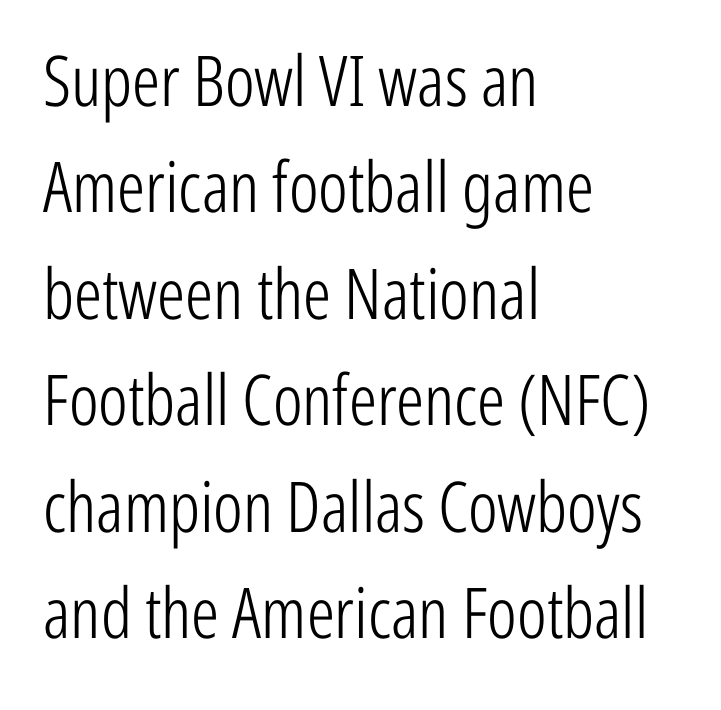
Q: Is the text bold? A: No.
Q: Is the text italic (slanted)? A: No, it is upright.
Q: Is the typeface a serif or a sans-serif typeface? A: Sans-serif.
Q: Is the text underlined? A: No.
Q: How is the paragraph aligned? A: Left-aligned.
Q: Is the spacing between letters normal or unusually wide? A: Normal.
Q: Is the spacing between lines tight, normal or loose? A: Normal.
Q: Width (condensed, normal, or wide)? A: Condensed.
Q: Stroke contrast? A: Low.
Q: x-height? A: Medium.
Q: Monospaced? A: No.
